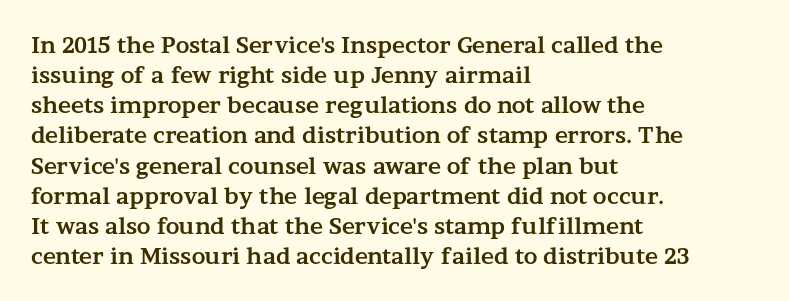
Q: Is the text bold? A: Yes.
Q: Is the text italic (slanted)? A: No, it is upright.
Q: Is the text underlined? A: No.
Q: How is the paragraph aligned? A: Left-aligned.
Q: Is the spacing between letters normal or unusually wide? A: Normal.
Q: Is the spacing between lines tight, normal or loose? A: Normal.
